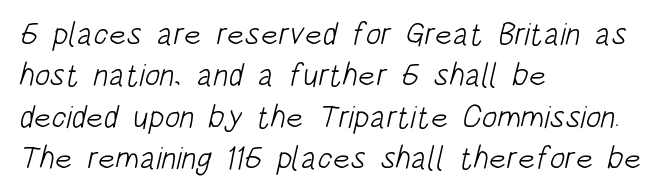
The leading is moderate, giving the passage an even texture. What stands out about the letter spacing? Nothing — it is the standard amount. These lines are composed in type without serifs. Visually the block forms a straight wall on the left and a jagged coastline on the right. Character widths vary here, with narrow letters taking less room than wide ones. Stems here are at most as thick as an everyday book face.
